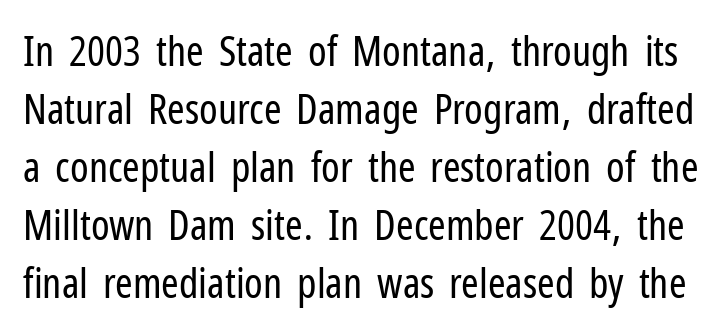
The image shows 42 px regular-weight, condensed sans-serif type, upright; set normal line spacing (1.38x), normal letter spacing, not underlined; low stroke contrast and a medium x-height.
